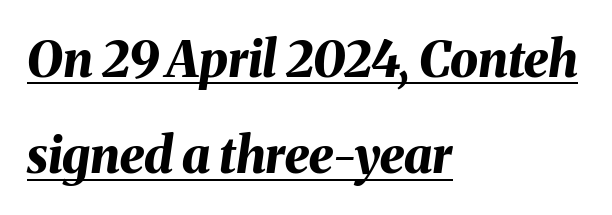
{"italic": "yes", "lean": "right", "slant_degrees": 8, "bold": "yes", "weight": "bold", "width": "normal", "stroke_contrast": "medium", "x_height": "medium", "monospaced": "no", "underline": "yes", "align": "left", "line_spacing": "loose", "line_spacing_ratio": 1.93, "letter_spacing": "normal", "letter_spacing_em": 0.0, "glyph_px": 50}
